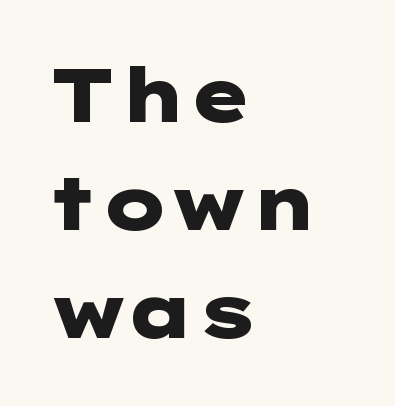
Q: Is the text bold? A: Yes.
Q: Is the text italic (slanted)? A: No, it is upright.
Q: Is the typeface a serif or a sans-serif typeface? A: Sans-serif.
Q: Is the text underlined? A: No.
Q: How is the paragraph aligned? A: Left-aligned.
Q: Is the spacing between letters normal or unusually wide? A: Normal.
Q: Is the spacing between lines tight, normal or loose? A: Normal.
Q: Width (condensed, normal, or wide)? A: Wide.
Q: Stroke contrast? A: Low.
Q: x-height? A: Medium.
